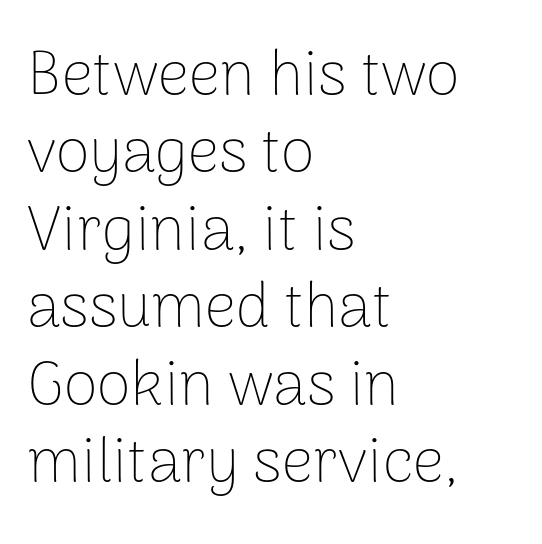
{"serif": "no", "italic": "no", "bold": "no", "weight": "thin", "width": "normal", "stroke_contrast": "low", "x_height": "medium", "monospaced": "no", "underline": "no", "align": "left", "line_spacing": "normal", "line_spacing_ratio": 1.25, "letter_spacing": "normal", "letter_spacing_em": 0.0, "glyph_px": 62}
